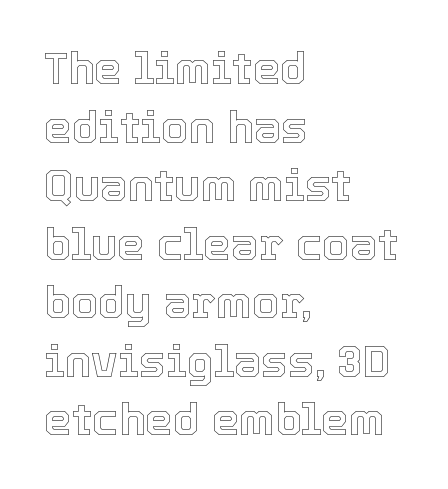
The image shows 44 px text type, upright; set left-aligned, normal line spacing (1.33x), normal letter spacing, not underlined; a medium x-height.
